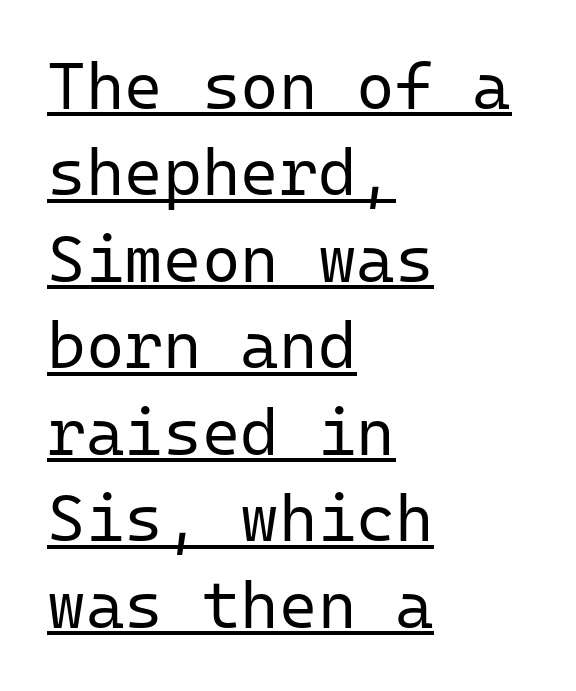
Q: Is the text bold? A: No.
Q: Is the text italic (slanted)? A: No, it is upright.
Q: Is the typeface a serif or a sans-serif typeface? A: Sans-serif.
Q: Is the text underlined? A: Yes.
Q: How is the paragraph aligned? A: Left-aligned.
Q: Is the spacing between letters normal or unusually wide? A: Normal.
Q: Is the spacing between lines tight, normal or loose? A: Normal.
Q: Width (condensed, normal, or wide)? A: Normal.
Q: Stroke contrast? A: Low.
Q: x-height? A: Medium.
Q: Monospaced? A: Yes.
